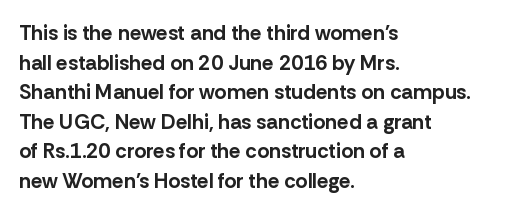
Q: Is the text bold? A: Yes.
Q: Is the text italic (slanted)? A: No, it is upright.
Q: Is the text underlined? A: No.
Q: How is the paragraph aligned? A: Left-aligned.
Q: Is the spacing between letters normal or unusually wide? A: Normal.
Q: Is the spacing between lines tight, normal or loose? A: Normal.
